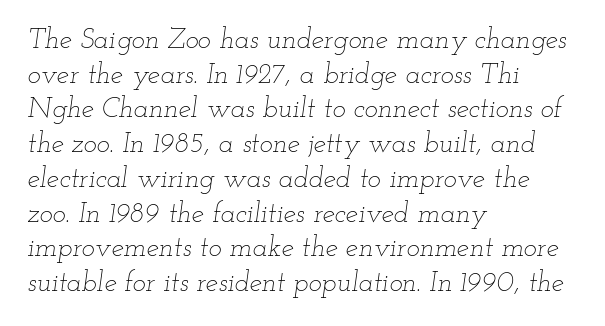
The image shows 28 px thin, wide type, italic (leaning right); set left-aligned, line spacing 1.24x, normal letter spacing, not underlined; low stroke contrast and a small x-height.
